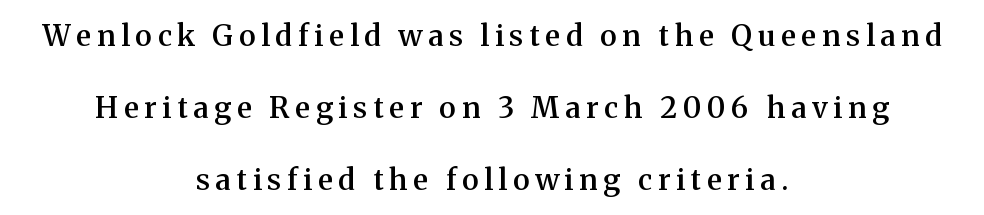
Q: Is the text bold? A: Semi-bold.
Q: Is the text italic (slanted)? A: No, it is upright.
Q: Is the typeface a serif or a sans-serif typeface? A: Serif.
Q: Is the text underlined? A: No.
Q: How is the paragraph aligned? A: Centered.
Q: Is the spacing between letters normal or unusually wide? A: Unusually wide.
Q: Is the spacing between lines tight, normal or loose? A: Loose.
Q: Width (condensed, normal, or wide)? A: Normal.
Q: Stroke contrast? A: Medium.
Q: x-height? A: Medium.
Q: Monospaced? A: No.
